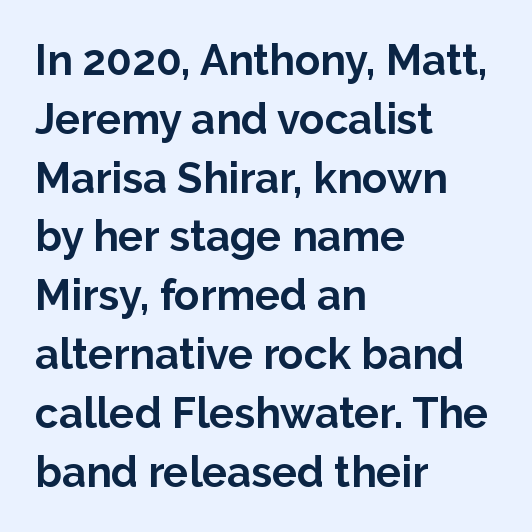
{"serif": "no", "italic": "no", "bold": "yes", "weight": "bold", "width": "normal", "stroke_contrast": "low", "x_height": "medium", "monospaced": "no", "underline": "no", "align": "left", "line_spacing": "normal", "line_spacing_ratio": 1.4, "letter_spacing": "normal", "letter_spacing_em": 0.0, "glyph_px": 42}
